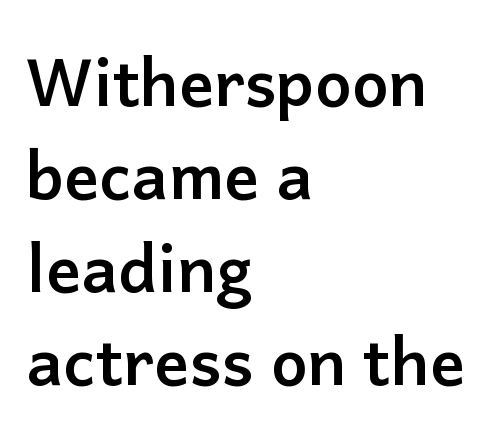
The image shows 65 px semibold sans-serif type, upright; set left-aligned, normal line spacing (1.43x), normal letter spacing, not underlined; low stroke contrast and a medium x-height.
